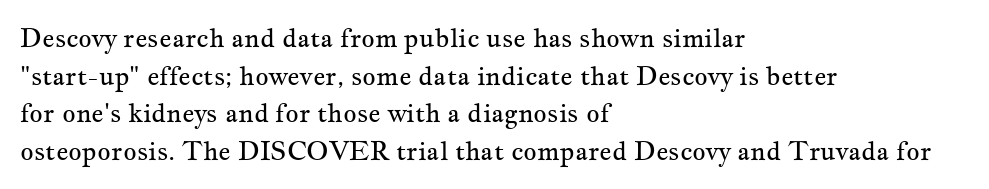
Q: Is the text bold? A: No.
Q: Is the text italic (slanted)? A: No, it is upright.
Q: Is the text underlined? A: No.
Q: How is the paragraph aligned? A: Left-aligned.
Q: Is the spacing between letters normal or unusually wide? A: Normal.
Q: Is the spacing between lines tight, normal or loose? A: Normal.
